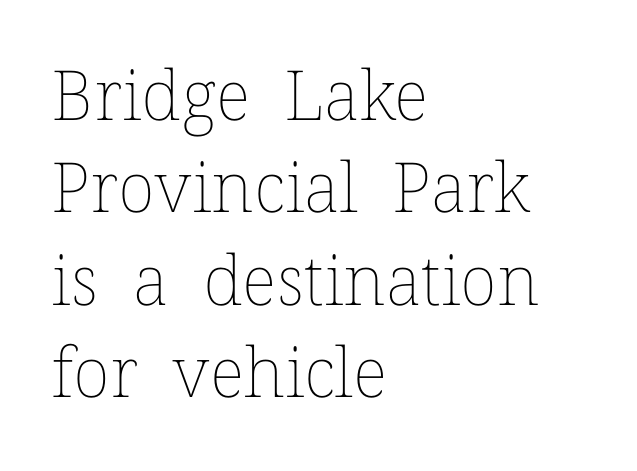
Q: Is the text bold? A: No.
Q: Is the text italic (slanted)? A: No, it is upright.
Q: Is the text underlined? A: No.
Q: How is the paragraph aligned? A: Left-aligned.
Q: Is the spacing between letters normal or unusually wide? A: Normal.
Q: Is the spacing between lines tight, normal or loose? A: Normal.
Q: Width (condensed, normal, or wide)? A: Normal.
Q: Stroke contrast? A: Low.
Q: x-height? A: Medium.
Q: Monospaced? A: No.
